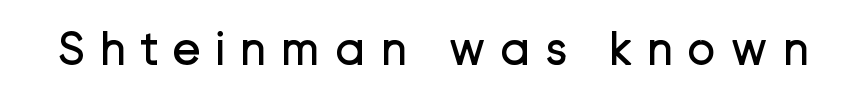
Q: Is the text bold? A: No.
Q: Is the text italic (slanted)? A: No, it is upright.
Q: Is the typeface a serif or a sans-serif typeface? A: Sans-serif.
Q: Is the text underlined? A: No.
Q: Is the spacing between letters normal or unusually wide? A: Unusually wide.
Q: Width (condensed, normal, or wide)? A: Normal.
Q: Stroke contrast? A: Low.
Q: x-height? A: Medium.
Q: Monospaced? A: No.
